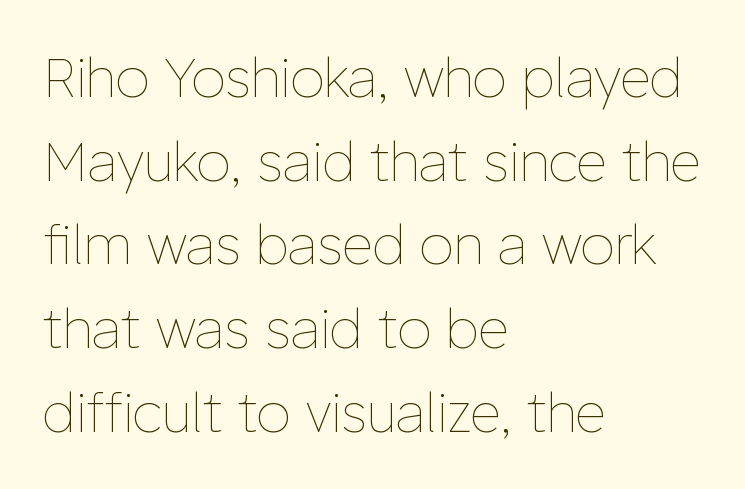
Inter-character spacing is left at the font's built-in metrics. The letters advance in unequal steps, a hallmark of proportional type. Students, observe: this is what conventionally led text looks like. Heft: none added — not bold. Check the space under the baseline: it is left empty. A classic flush-left, rag-right setting is used for this passage.
